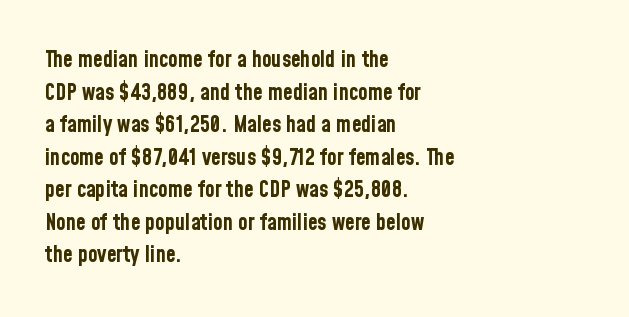
{"italic": "no", "bold": "yes", "underline": "no", "align": "left", "line_spacing": "normal", "line_spacing_ratio": 1.48, "letter_spacing": "normal", "letter_spacing_em": 0.0, "glyph_px": 22}
